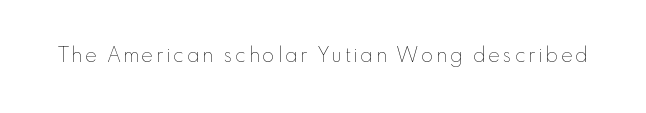
Q: Is the text bold? A: No.
Q: Is the text italic (slanted)? A: No, it is upright.
Q: Is the text underlined? A: No.
